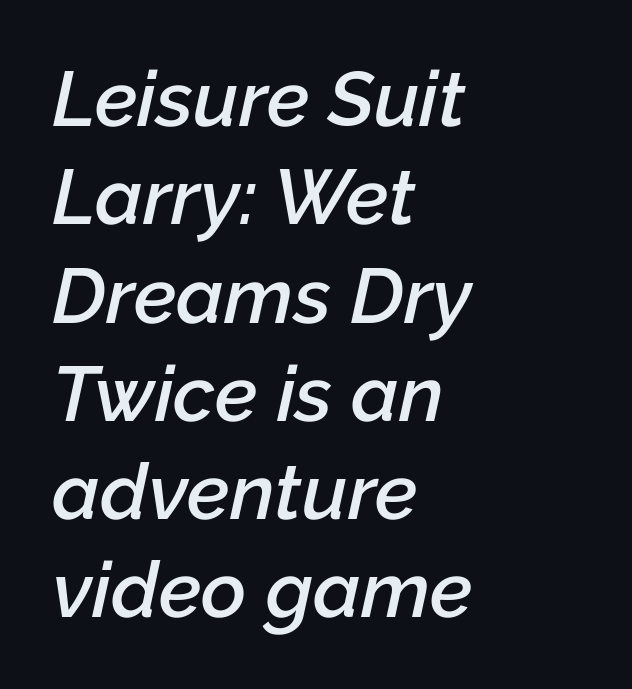
Interline gaps are of average width in this sample. These lines are rendered in a variable-pitch font. Line starts are locked; line ends wander. Descender tails drop into unmarked territory.
